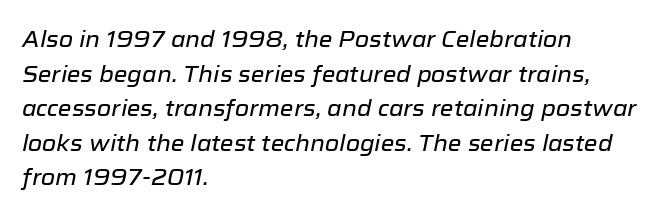
Q: Is the text italic (slanted)? A: Yes, it leans right by about 12 degrees.
Q: Is the text underlined? A: No.
Q: How is the paragraph aligned? A: Left-aligned.
Q: Is the spacing between letters normal or unusually wide? A: Normal.
Q: Is the spacing between lines tight, normal or loose? A: Normal.
